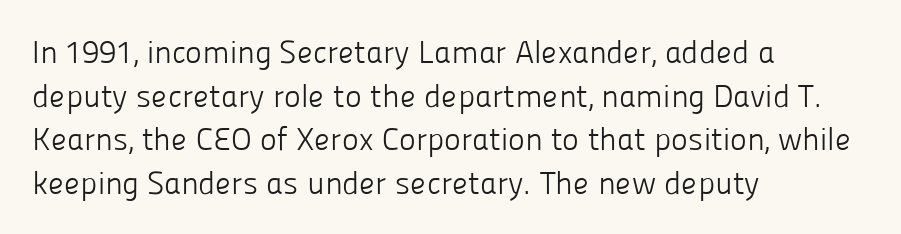
{"serif": "no", "italic": "no", "bold": "no", "weight": "light", "width": "normal", "stroke_contrast": "low", "x_height": "medium", "monospaced": "no", "underline": "no", "align": "left", "line_spacing": "normal", "line_spacing_ratio": 1.36, "letter_spacing": "normal", "letter_spacing_em": 0.0, "glyph_px": 32}
